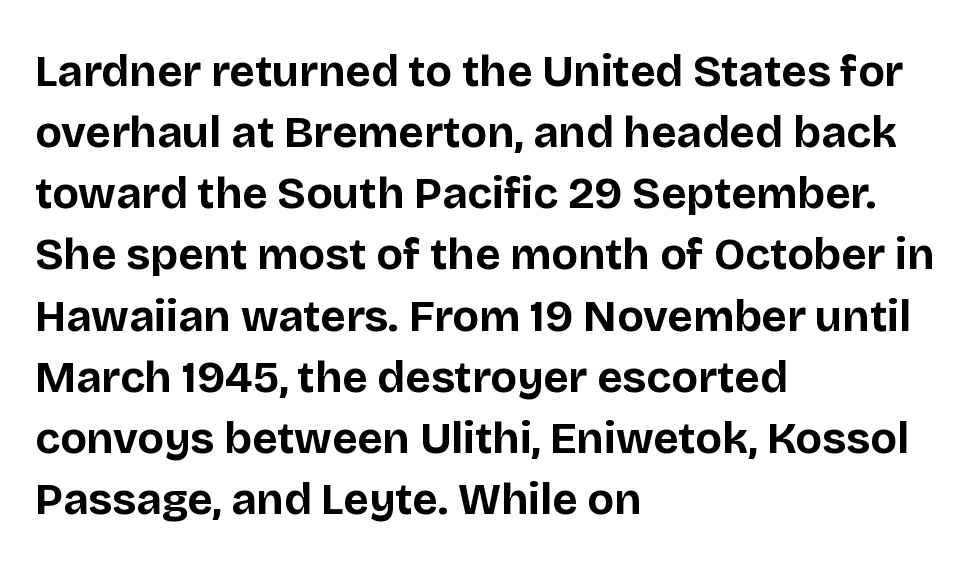
Type without underlining. You can tell it's not italic because the verticals are truly vertical. These lines carry a lot of weight — the face is fully bold. A typesetter would call this leading conventional body-copy spacing.
